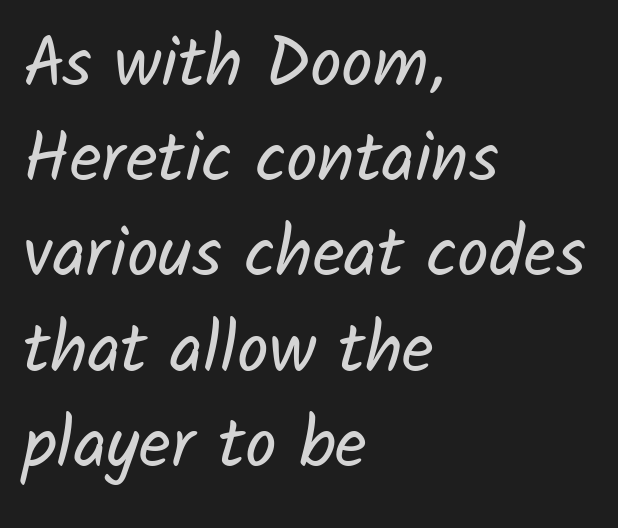
{"serif": "no", "bold": "no", "weight": "regular", "width": "normal", "stroke_contrast": "low", "x_height": "medium", "monospaced": "no", "underline": "no", "align": "left", "line_spacing": "normal", "line_spacing_ratio": 1.36, "letter_spacing": "normal", "letter_spacing_em": 0.0, "glyph_px": 70}
